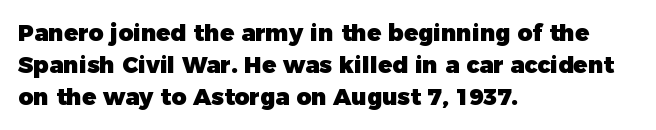
Teacher's note: observe the even left margin — that is flush-left alignment. Tracking here is standard; glyphs follow each other at the usual distance. Horizontal bands of white between lines are of average thickness. Is the type bold? Yes — the strokes are clearly thick and heavy. This is the regular roman posture of the typeface.
